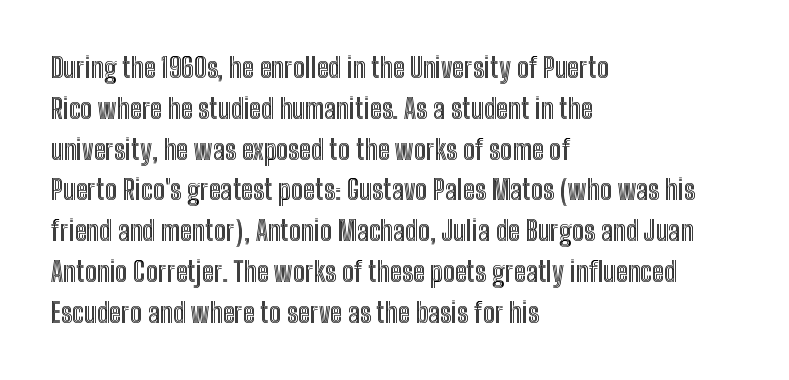
Q: Is the text italic (slanted)? A: No, it is upright.
Q: Is the text underlined? A: No.
Q: How is the paragraph aligned? A: Left-aligned.
Q: Is the spacing between letters normal or unusually wide? A: Normal.
Q: Is the spacing between lines tight, normal or loose? A: Normal.
